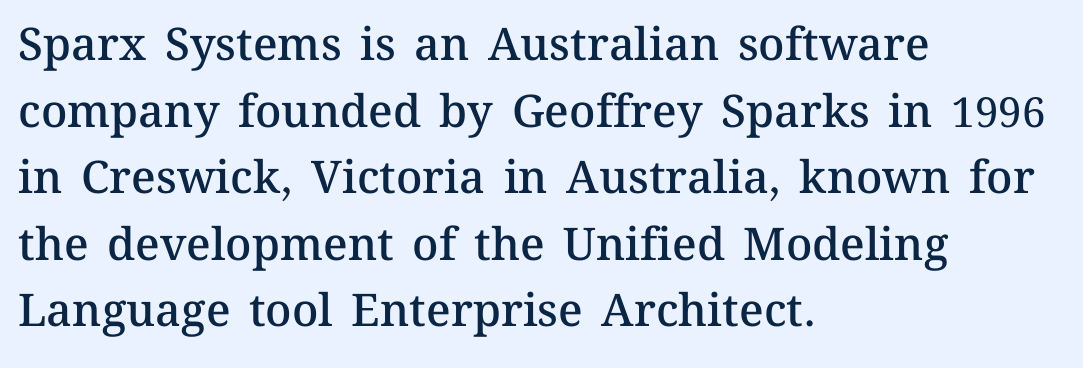
The image shows 45 px semibold type, upright; set left-aligned, normal line spacing (1.48x), normal letter spacing, not underlined; medium stroke contrast and a medium x-height.
